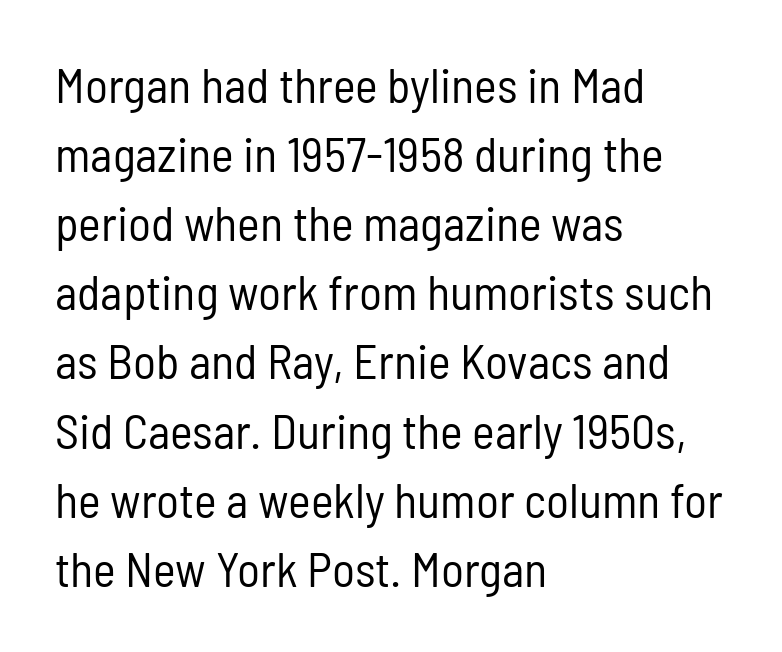
Caption: multi-line text, flush left, ragged right. Proportional: the letters do not fall into vertical columns. This is the regular roman posture of the typeface. Letter spacing: default.
